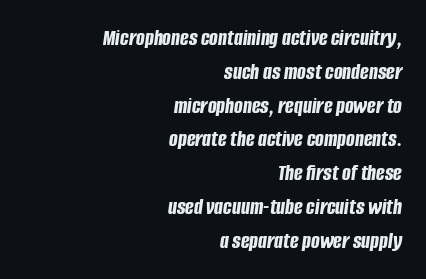
The image shows 23 px bold type, italic (leaning right); set right-aligned, normal line spacing (1.47x), normal letter spacing, not underlined.
